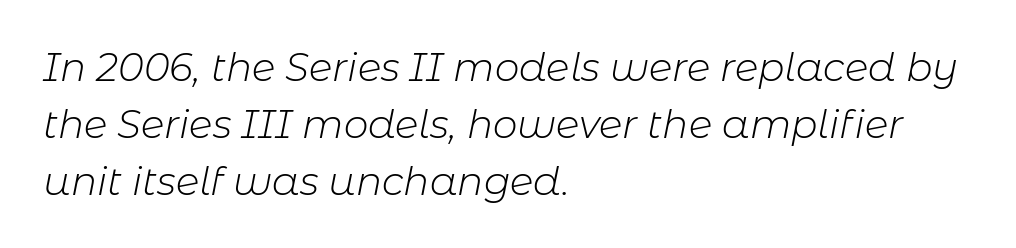
The area under the type is left untouched. One glance says typical: line gaps are just what's usual. These glyphs show unthickened strokes, regular width or finer. Italic? Definitely — the glyphs are oblique.
